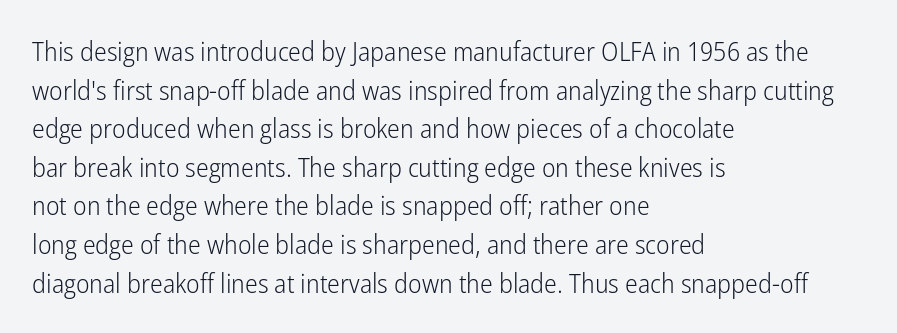
Stroke thickness stays within the range of a standard reading face or lighter. Notice how descenders clear the ascenders below comfortably — that's standard leading. There is no visible air inserted between adjacent glyphs. Casual observation: everything's shoved over to the left. The specimen omits any rule beneath the text block's lines. The letters stand straight up with perfectly vertical stems.
